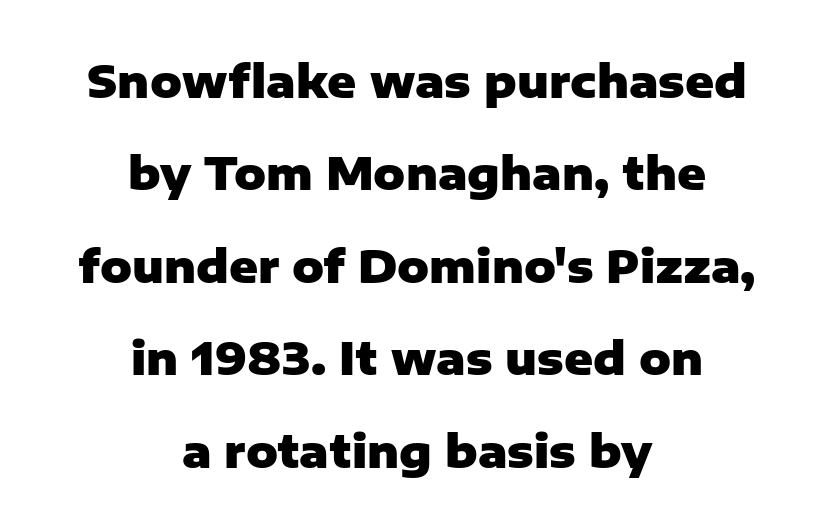
{"serif": "no", "italic": "no", "bold": "yes", "weight": "heavy", "width": "normal", "stroke_contrast": "low", "x_height": "medium", "monospaced": "no", "underline": "no", "align": "center", "line_spacing": "loose", "line_spacing_ratio": 2.1, "letter_spacing": "normal", "letter_spacing_em": 0.0, "glyph_px": 44}
